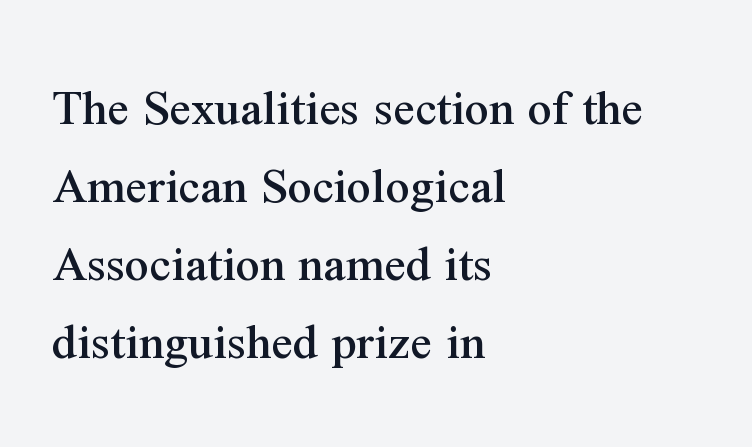
{"serif": "yes", "italic": "no", "width": "normal", "stroke_contrast": "medium", "x_height": "medium", "monospaced": "no", "underline": "no", "align": "left", "line_spacing": "normal", "line_spacing_ratio": 1.47, "letter_spacing": "normal", "letter_spacing_em": 0.0, "glyph_px": 53}
